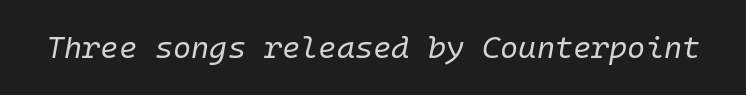
{"italic": "yes", "lean": "right", "slant_degrees": 10, "bold": "no", "weight": "regular", "width": "normal", "stroke_contrast": "low", "x_height": "medium", "monospaced": "yes", "underline": "no", "letter_spacing": "normal", "letter_spacing_em": 0.0, "glyph_px": 31}
